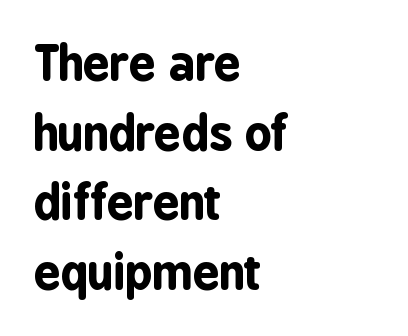
The image shows 47 px bold, condensed sans-serif type, upright; set left-aligned, normal line spacing (1.48x), normal letter spacing, not underlined; low stroke contrast and a medium x-height.
